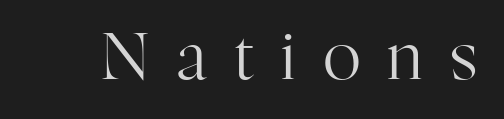
Q: Is the text bold? A: No.
Q: Is the text italic (slanted)? A: No, it is upright.
Q: Is the typeface a serif or a sans-serif typeface? A: Serif.
Q: Is the text underlined? A: No.
Q: Is the spacing between letters normal or unusually wide? A: Unusually wide.
Q: Width (condensed, normal, or wide)? A: Normal.
Q: Stroke contrast? A: High.
Q: x-height? A: Medium.
Q: Monospaced? A: No.
